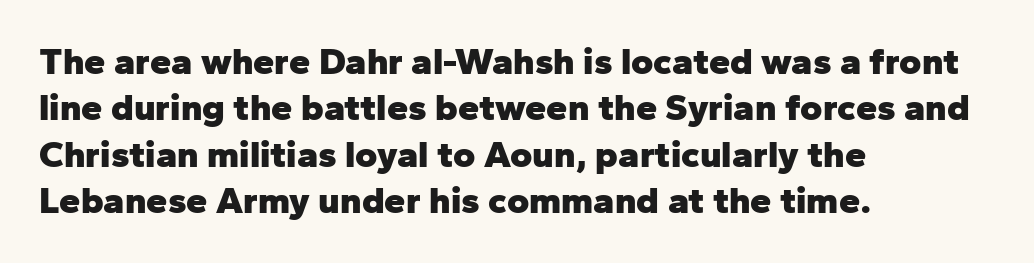
The image shows 38 px heavy sans-serif type, upright; set left-aligned, line spacing 1.22x, normal letter spacing, not underlined; low stroke contrast and a medium x-height.
